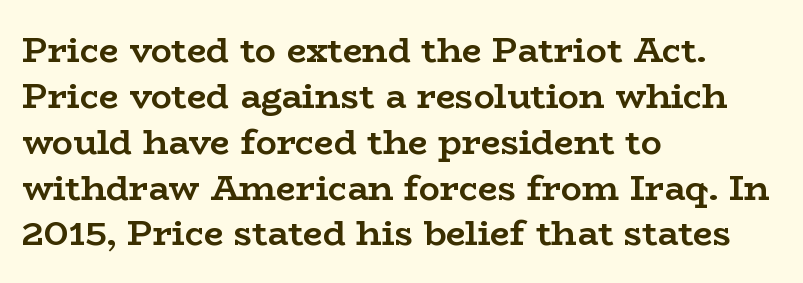
Notice how the passage keeps a crisp vertical edge on the left only. Normally led — the rows are evenly, conventionally spaced. Rule under the text: the space is simply empty. Is there any slant? The stems are plumb. The passage shown is typeset with a serif family.
